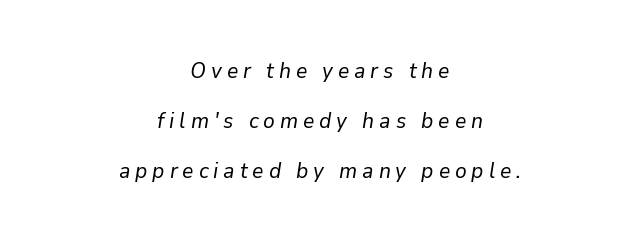
The paragraph shown floats in the horizontal middle. Every character sits at an angle, as italics do. Honestly, the rows look like they've been pulled way apart. The baseline area is clear.
